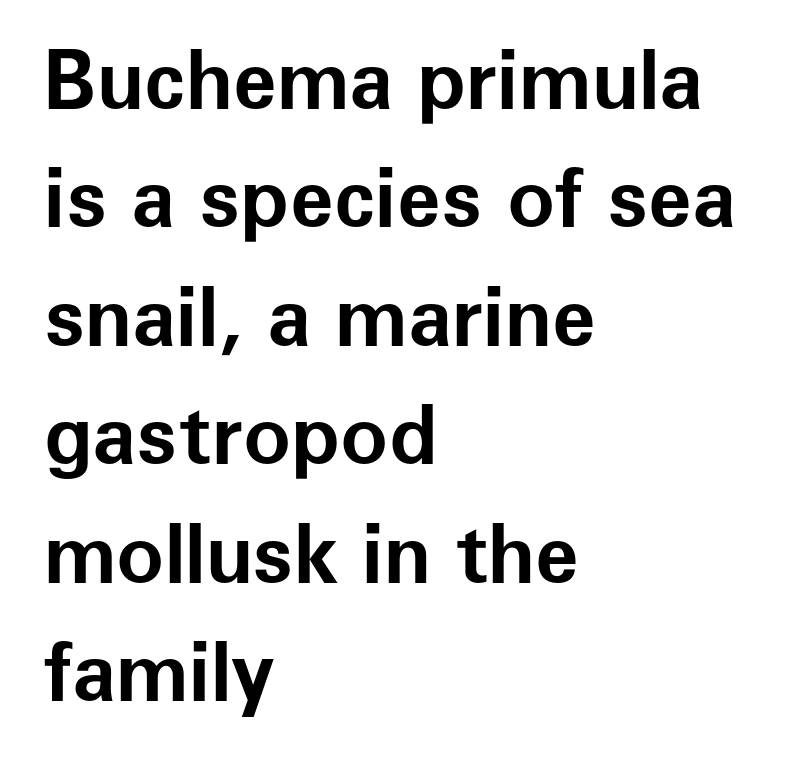
Q: Is the text bold? A: Yes.
Q: Is the text italic (slanted)? A: No, it is upright.
Q: Is the typeface a serif or a sans-serif typeface? A: Sans-serif.
Q: Is the text underlined? A: No.
Q: How is the paragraph aligned? A: Left-aligned.
Q: Is the spacing between letters normal or unusually wide? A: Normal.
Q: Is the spacing between lines tight, normal or loose? A: Normal.
Q: Width (condensed, normal, or wide)? A: Normal.
Q: Stroke contrast? A: Low.
Q: x-height? A: Medium.
Q: Monospaced? A: No.
